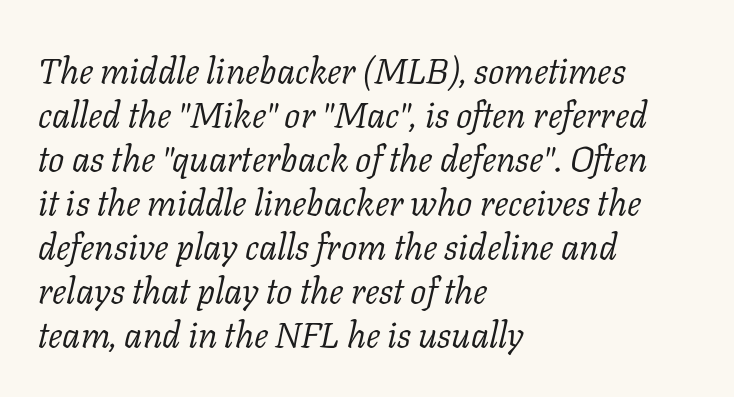
Q: Is the text bold? A: No.
Q: Is the text italic (slanted)? A: Yes, it leans right by about 11 degrees.
Q: Is the typeface a serif or a sans-serif typeface? A: Serif.
Q: Is the text underlined? A: No.
Q: How is the paragraph aligned? A: Left-aligned.
Q: Is the spacing between letters normal or unusually wide? A: Normal.
Q: Width (condensed, normal, or wide)? A: Normal.
Q: Stroke contrast? A: Low.
Q: x-height? A: Medium.
Q: Monospaced? A: No.
